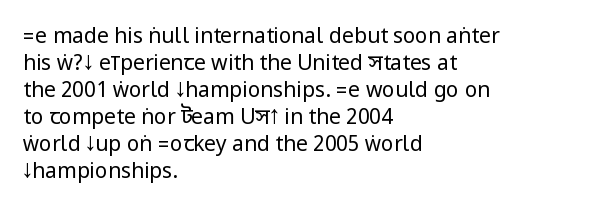
Q: Is the text bold? A: No.
Q: Is the text italic (slanted)? A: No, it is upright.
Q: Is the text underlined? A: No.
Q: How is the paragraph aligned? A: Left-aligned.
Q: Is the spacing between letters normal or unusually wide? A: Normal.
Q: Is the spacing between lines tight, normal or loose? A: Normal.
